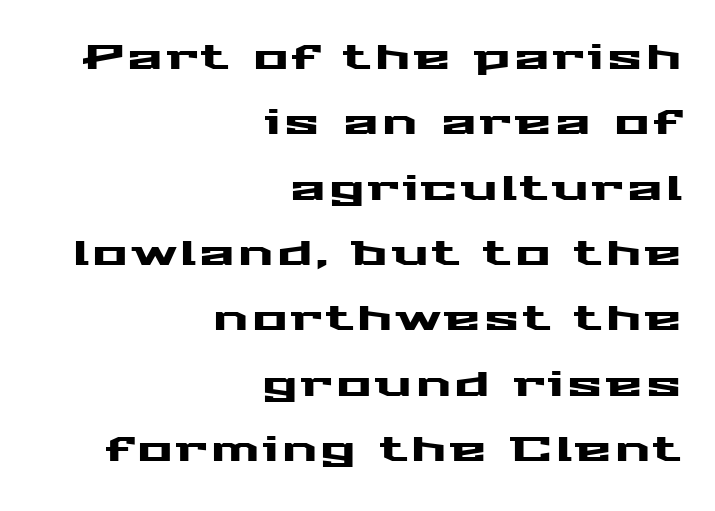
{"serif": "no", "italic": "no", "width": "wide", "stroke_contrast": "medium", "x_height": "medium", "monospaced": "no", "underline": "no", "align": "right", "line_spacing": "loose", "line_spacing_ratio": 1.98, "glyph_px": 33}
